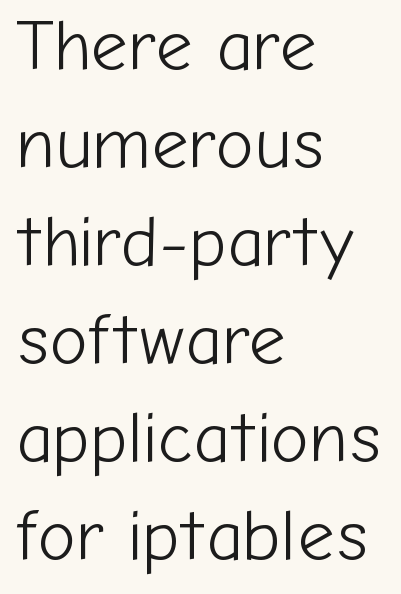
Q: Is the text bold? A: No.
Q: Is the text italic (slanted)? A: No, it is upright.
Q: Is the typeface a serif or a sans-serif typeface? A: Sans-serif.
Q: Is the text underlined? A: No.
Q: How is the paragraph aligned? A: Left-aligned.
Q: Is the spacing between letters normal or unusually wide? A: Normal.
Q: Is the spacing between lines tight, normal or loose? A: Normal.
Q: Width (condensed, normal, or wide)? A: Normal.
Q: Stroke contrast? A: Low.
Q: x-height? A: Medium.
Q: Monospaced? A: No.
